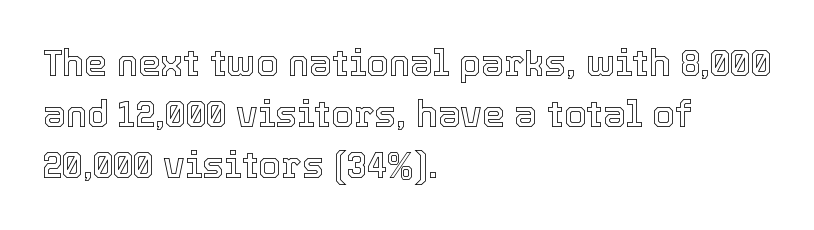
Q: Is the text italic (slanted)? A: No, it is upright.
Q: Is the text underlined? A: No.
Q: How is the paragraph aligned? A: Left-aligned.
Q: Is the spacing between letters normal or unusually wide? A: Normal.
Q: Is the spacing between lines tight, normal or loose? A: Normal.
Q: Width (condensed, normal, or wide)? A: Normal.
Q: x-height? A: Medium.
Q: Monospaced? A: No.
